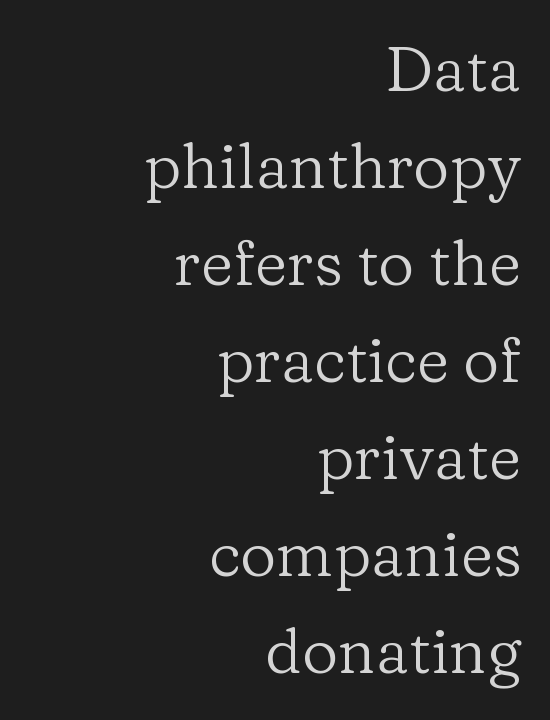
{"serif": "yes", "italic": "no", "bold": "no", "weight": "regular", "width": "normal", "stroke_contrast": "low", "x_height": "medium", "monospaced": "no", "underline": "no", "align": "right", "line_spacing": "normal", "line_spacing_ratio": 1.54, "letter_spacing": "normal", "letter_spacing_em": 0.0, "glyph_px": 63}
